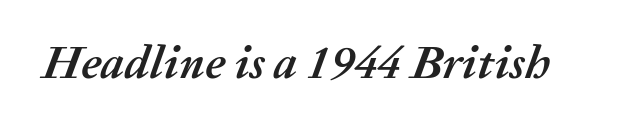
Do the characters align in a grid? No, the font is proportional. The letters are slanted; this is an italic face. A full-strength bold gives these letters their thick strokes. Compared with typical body copy, the letter spacing here is the same. Any mark beneath the type? The region is blank.
